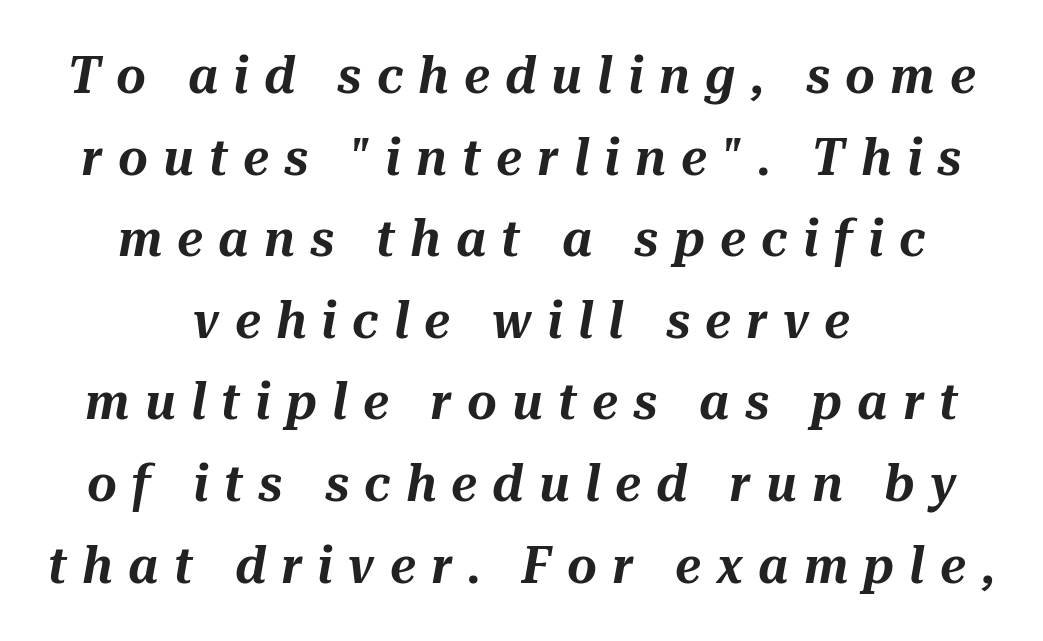
{"italic": "yes", "lean": "right", "slant_degrees": 10, "width": "normal", "stroke_contrast": "medium", "x_height": "medium", "monospaced": "no", "underline": "no", "align": "center", "line_spacing": "normal", "line_spacing_ratio": 1.6, "letter_spacing": "wide", "letter_spacing_em": 0.3, "glyph_px": 51}
